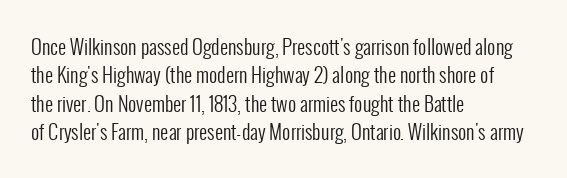
Glyph-to-glyph distance matches everyday printed text. One glance says typical: line gaps are just what's usual. A bare baseline throughout the passage. Does the lettering tilt? It doesn't — this is upright.
